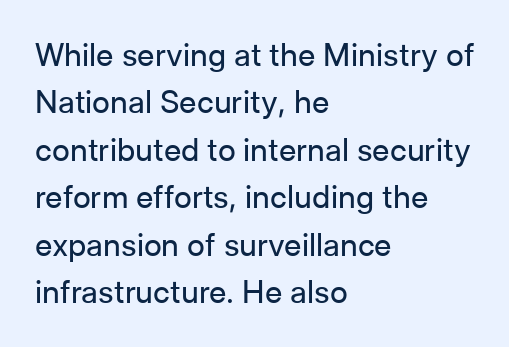
{"serif": "no", "italic": "no", "bold": "no", "weight": "regular", "width": "normal", "stroke_contrast": "low", "x_height": "medium", "monospaced": "no", "underline": "no", "align": "left", "line_spacing": "normal", "line_spacing_ratio": 1.53, "letter_spacing": "normal", "letter_spacing_em": 0.0, "glyph_px": 31}
